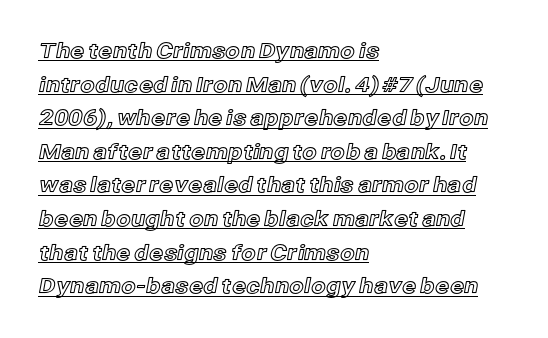
{"underline": "yes", "align": "left", "line_spacing": "normal", "line_spacing_ratio": 1.6, "letter_spacing": "normal", "letter_spacing_em": 0.0, "glyph_px": 21}
